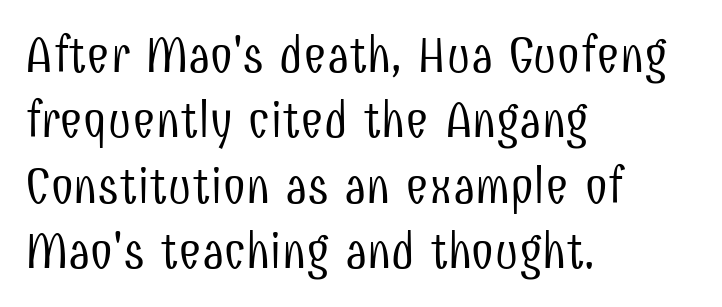
The image shows 51 px light, condensed sans-serif type, upright; set left-aligned, normal line spacing (1.28x), normal letter spacing, not underlined; low stroke contrast and a medium x-height.
